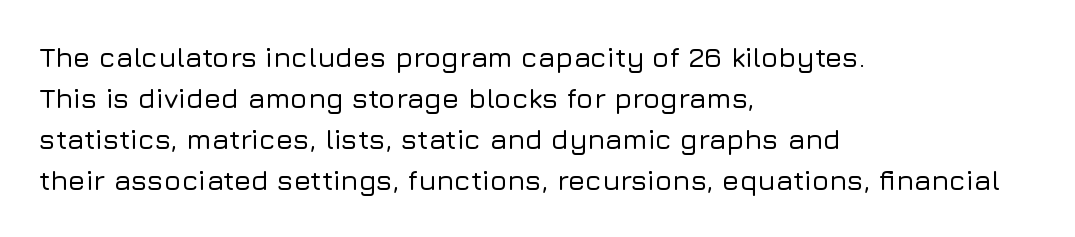
The image shows 28 px sans-serif type, upright; set left-aligned, normal line spacing (1.47x), normal letter spacing, not underlined; low stroke contrast and a medium x-height.
